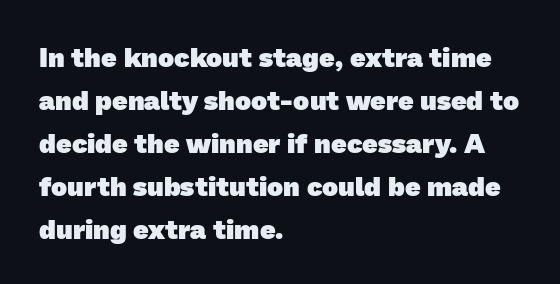
Q: Is the text bold? A: Yes.
Q: Is the text underlined? A: No.
Q: How is the paragraph aligned? A: Left-aligned.
Q: Is the spacing between letters normal or unusually wide? A: Normal.
Q: Is the spacing between lines tight, normal or loose? A: Normal.
